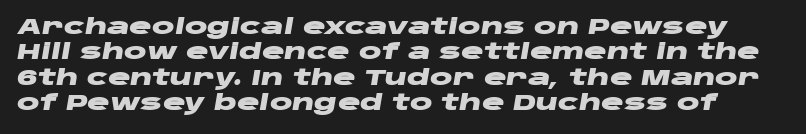
Q: Is the text bold? A: Yes.
Q: Is the text italic (slanted)? A: Yes, it leans right by about 10 degrees.
Q: Is the text underlined? A: No.
Q: Is the spacing between letters normal or unusually wide? A: Normal.
